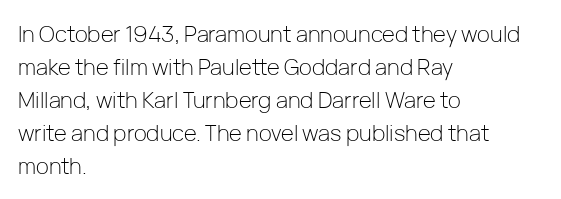
{"italic": "no", "bold": "no", "underline": "no", "align": "left", "line_spacing": "normal", "line_spacing_ratio": 1.5, "letter_spacing": "normal", "letter_spacing_em": 0.0, "glyph_px": 22}
